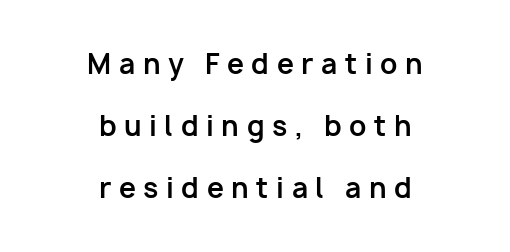
The image shows 27 px bold type, upright; set centered, loose line spacing (2.29x), unusually wide letter spacing (+0.28 em), not underlined.
